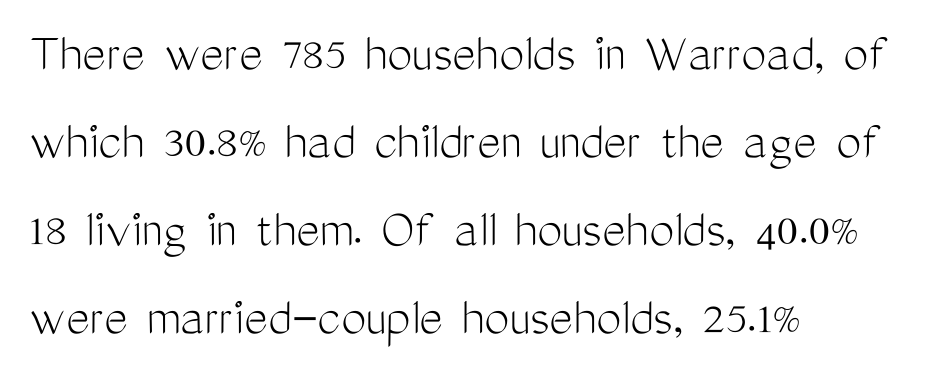
Is the type heavy? It reads as light-to-regular instead. This rendering employs a face without finishing strokes, i.e., a sans-serif. The line texture is even and compact thanks to regular tracking. Notice how the stems are strictly vertical — no italics here. All the whitespace from short lines collects on the right.
